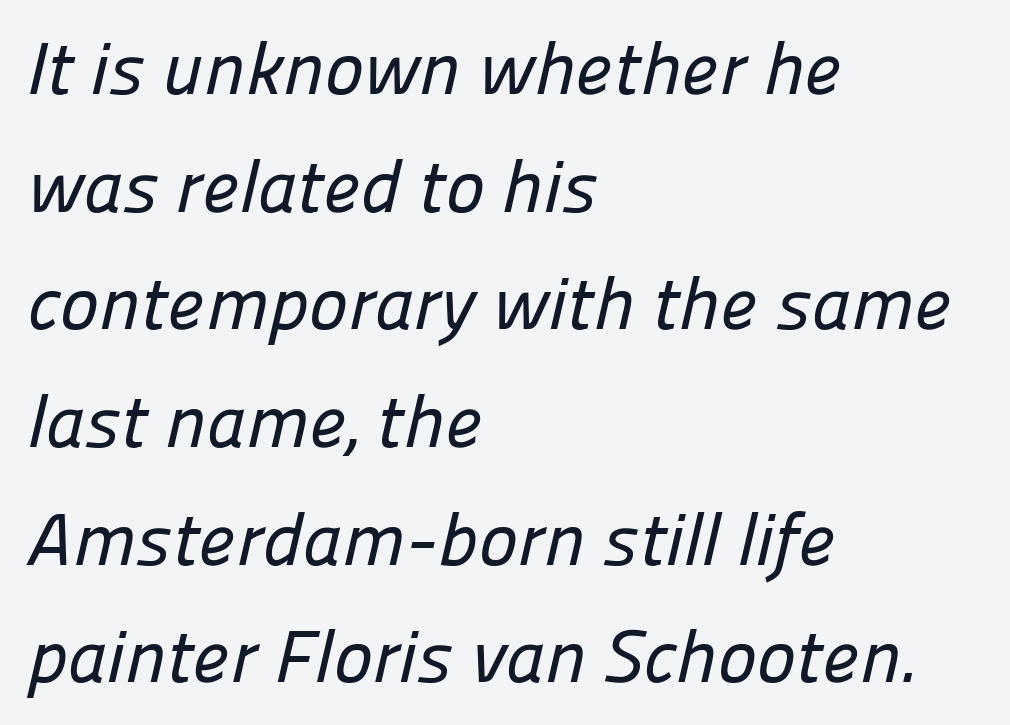
Which margin do the lines hug? The left one — the right edge is uneven. A typesetter would call this zero additional tracking. Spacing verdict: proportional, widths tailored to each character. If you measured baseline to baseline, you'd find a middling distance. Only glyphs here, with clear space below each row. Serif or sans? Sans — the stroke terminals are bare.
